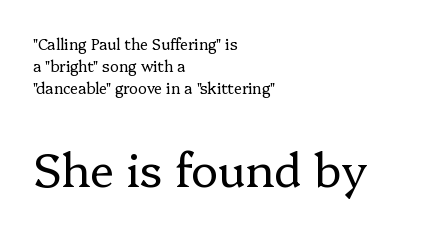
Vertical spacing — default. Nobody touched the tracking dial on this one. Between these two stacked blocks, the lower one wins on size. On a weight scale, this lands at 450 or below.
